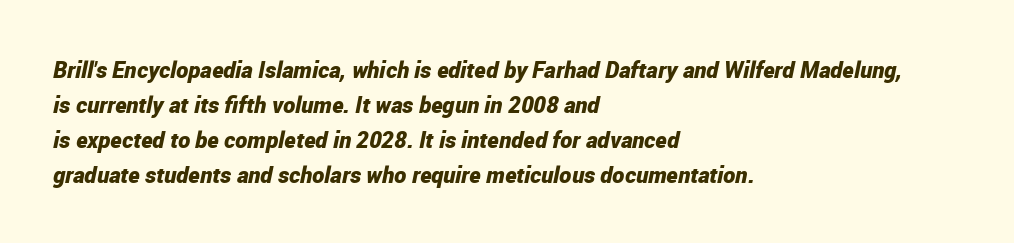
Q: Is the text bold? A: Yes.
Q: Is the text italic (slanted)? A: Yes, it leans right by about 12 degrees.
Q: Is the text underlined? A: No.
Q: How is the paragraph aligned? A: Left-aligned.
Q: Is the spacing between letters normal or unusually wide? A: Normal.
Q: Is the spacing between lines tight, normal or loose? A: Normal.
